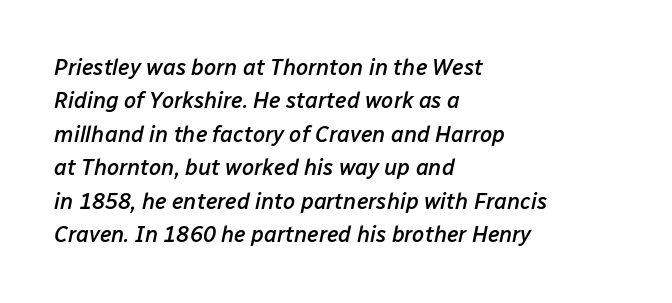
This rendering uses left alignment, leaving the right contour irregular. Compared with ordinary roman type, these characters are visibly tilted. The letterforms sit shoulder to shoulder at normal distance. Heft: intermediate — a semibold.
